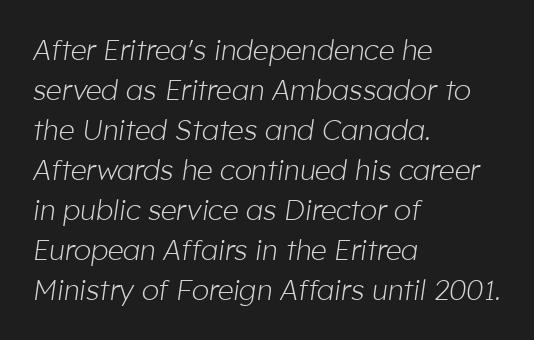
The image shows 28 px light type, italic (leaning right); set left-aligned, normal line spacing (1.43x), normal letter spacing, not underlined; low stroke contrast and a medium x-height.
